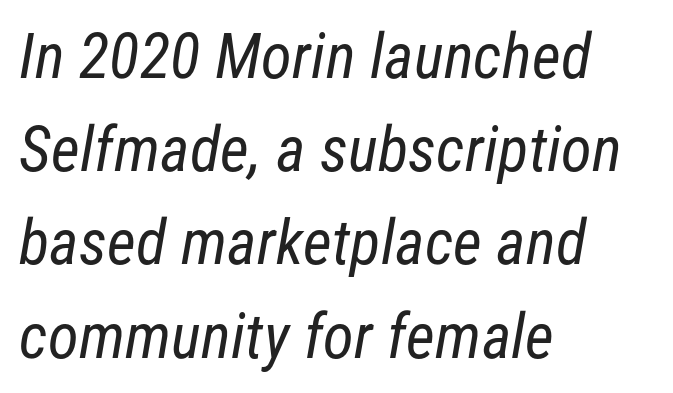
The image shows 63 px regular-weight, condensed sans-serif type; set left-aligned, normal line spacing (1.48x), normal letter spacing, not underlined; low stroke contrast and a medium x-height.
